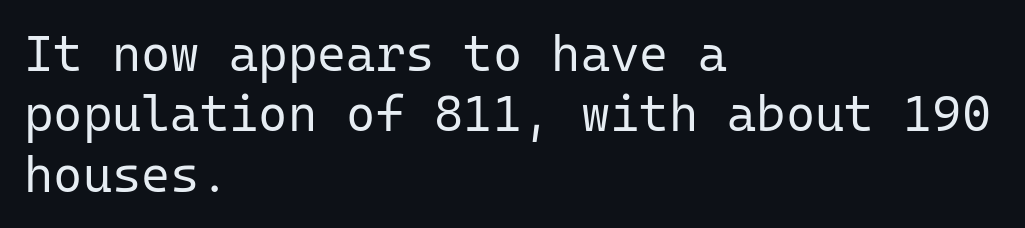
The image shows 50 px regular-weight sans-serif type, upright, monospaced; set left-aligned, line spacing 1.21x, normal letter spacing, not underlined; low stroke contrast and a medium x-height.
